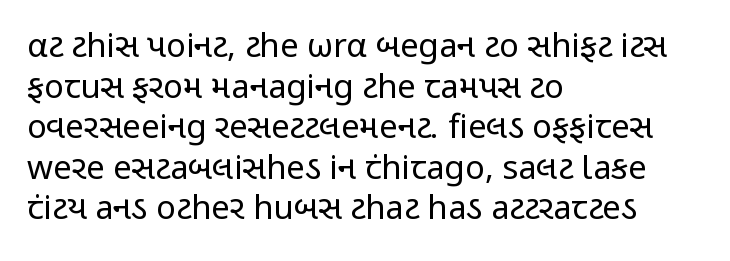
{"serif": "no", "italic": "no", "bold": "no", "weight": "regular", "width": "condensed", "stroke_contrast": "low", "x_height": "medium", "monospaced": "no", "underline": "no", "align": "left", "line_spacing_ratio": 1.23, "letter_spacing": "normal", "letter_spacing_em": 0.0, "glyph_px": 33}
